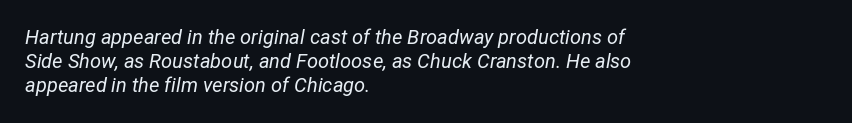
Compared with ordinary roman type, these characters are visibly tilted. This is not heavy type; no bold has been used. Horizontally, the lines are justified to the leading edge only. The passage shown is not underscored anywhere. Is the letter spacing exaggerated? No — it looks like the ordinary default.
